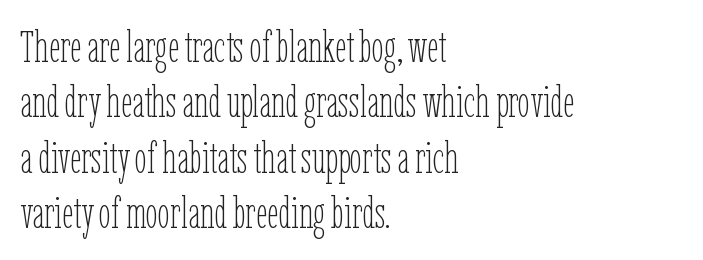
The image shows 44 px thin, condensed type, upright; set left-aligned, normal line spacing (1.26x), normal letter spacing, not underlined; low stroke contrast and a medium x-height.
